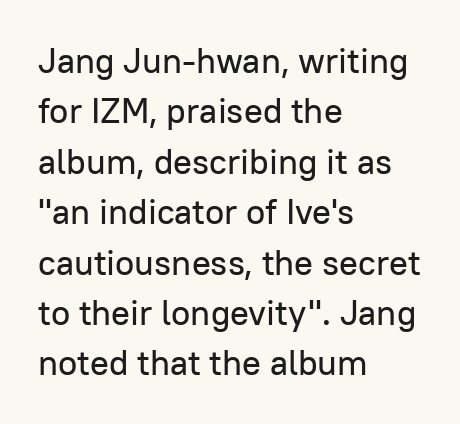
The image shows 35 px sans-serif type, upright; set left-aligned, normal line spacing (1.44x), normal letter spacing, not underlined; low stroke contrast and a medium x-height.
